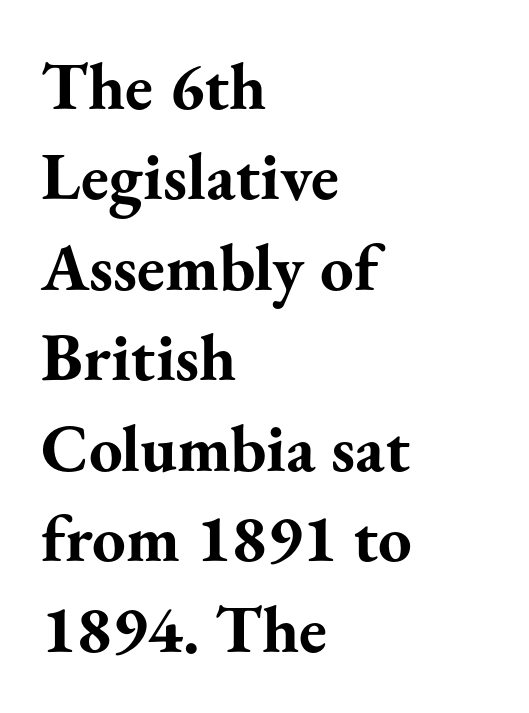
The image shows 67 px bold serif type, upright; set left-aligned, normal line spacing (1.35x), normal letter spacing, not underlined; medium stroke contrast and a small x-height.
